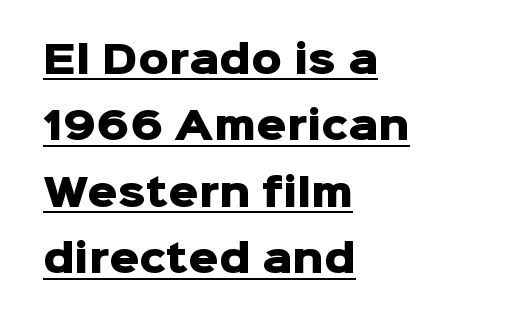
The image shows 38 px heavy sans-serif type, upright; set left-aligned, line spacing 1.75x, normal letter spacing, underlined; low stroke contrast and a medium x-height.
